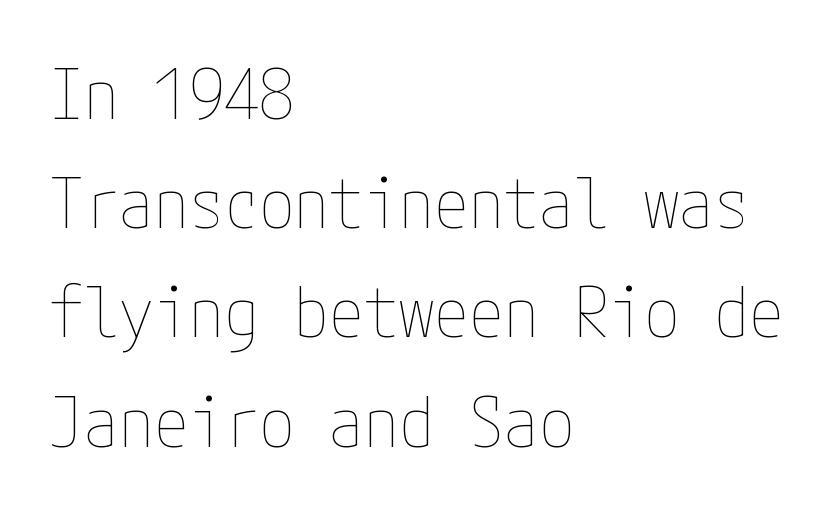
The image shows 70 px thin, condensed type, upright; set left-aligned, normal line spacing (1.56x), normal letter spacing, not underlined; low stroke contrast and a medium x-height.
